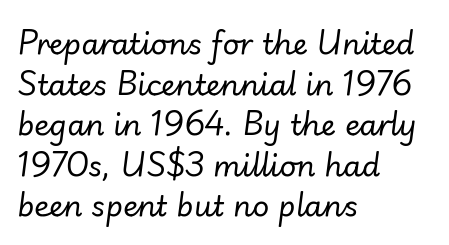
{"italic": "yes", "lean": "right", "slant_degrees": 7, "bold": "no", "weight": "regular", "width": "normal", "stroke_contrast": "low", "x_height": "small", "monospaced": "no", "underline": "no", "align": "left", "line_spacing": "normal", "line_spacing_ratio": 1.4, "letter_spacing": "normal", "letter_spacing_em": 0.0, "glyph_px": 29}
